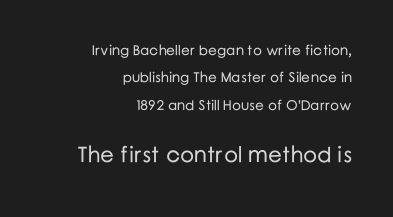
Notice how the passage keeps a crisp vertical edge on the right only. A typesetter would call this leading open, well beyond the default. Just letters on the line, the space beneath them empty. The block sitting lower on the canvas is the one with enlarged characters.
